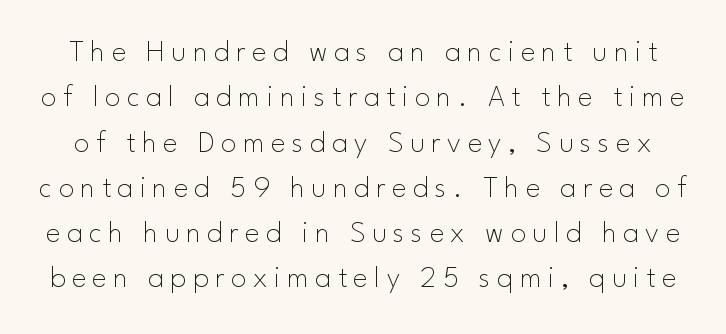
Q: Is the text bold? A: No.
Q: Is the text italic (slanted)? A: No, it is upright.
Q: Is the typeface a serif or a sans-serif typeface? A: Sans-serif.
Q: Is the text underlined? A: No.
Q: Is the spacing between letters normal or unusually wide? A: Unusually wide.
Q: Is the spacing between lines tight, normal or loose? A: Normal.
Q: Width (condensed, normal, or wide)? A: Normal.
Q: Stroke contrast? A: Low.
Q: x-height? A: Small.
Q: Monospaced? A: No.
